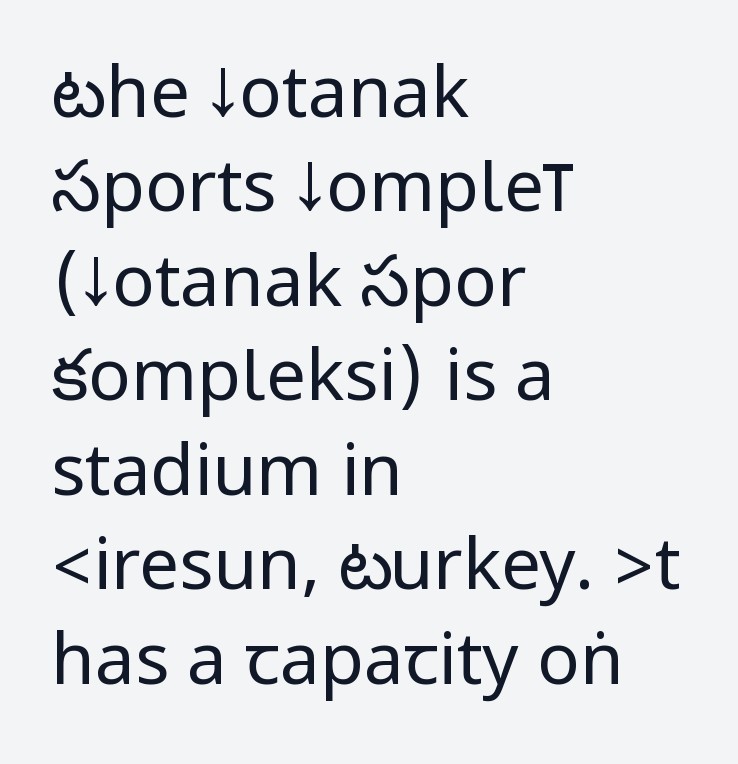
Reading down the column, the eye jumps a familiar distance to each next line. The characters display no serif detailing; their extremities are plain. Think standard paragraph weight, or any step lighter than that. Honestly, there is no underline to notice here at all. Notice how the stems are strictly vertical — no italics here.
